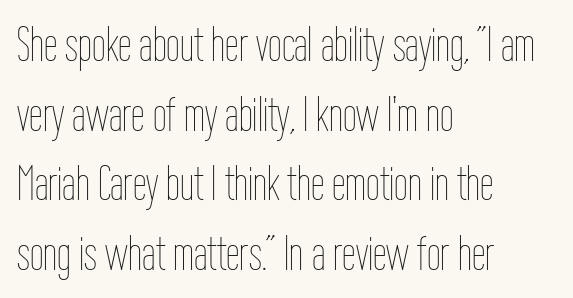
{"italic": "no", "bold": "no", "weight": "thin", "width": "condensed", "stroke_contrast": "low", "x_height": "medium", "monospaced": "no", "underline": "no", "align": "left", "line_spacing": "normal", "line_spacing_ratio": 1.42, "letter_spacing": "normal", "letter_spacing_em": 0.0, "glyph_px": 49}
